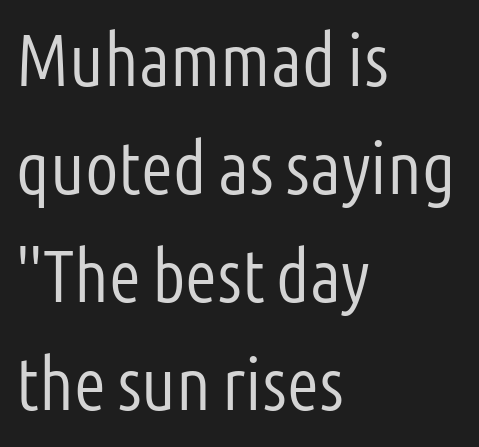
The image shows 74 px light, condensed sans-serif type, upright; set left-aligned, normal line spacing (1.46x), normal letter spacing, not underlined; low stroke contrast and a medium x-height.
